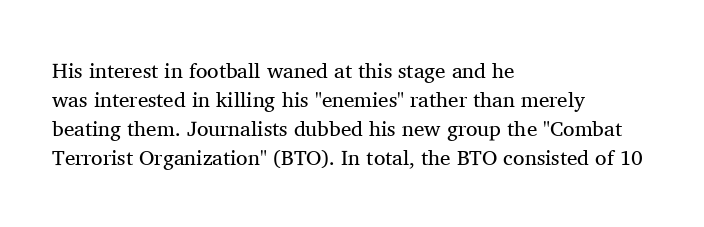
Letters rest on an invisible, unmarked baseline. Heaviness? Minimal to ordinary, like unemphasized prose. The rendering anchors every line to the left-hand side. The line-height multiplier appears to be the usual default.
